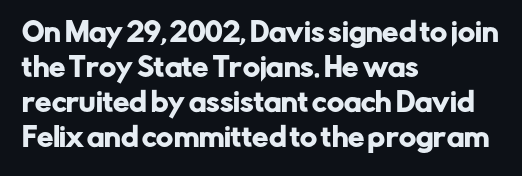
The letters stand straight up with perfectly vertical stems. Anything drawn beneath the words? Only blank space. Vertical spacing — default. Short note: letters normally spaced. Leftover space on each line is placed entirely after the last word.
